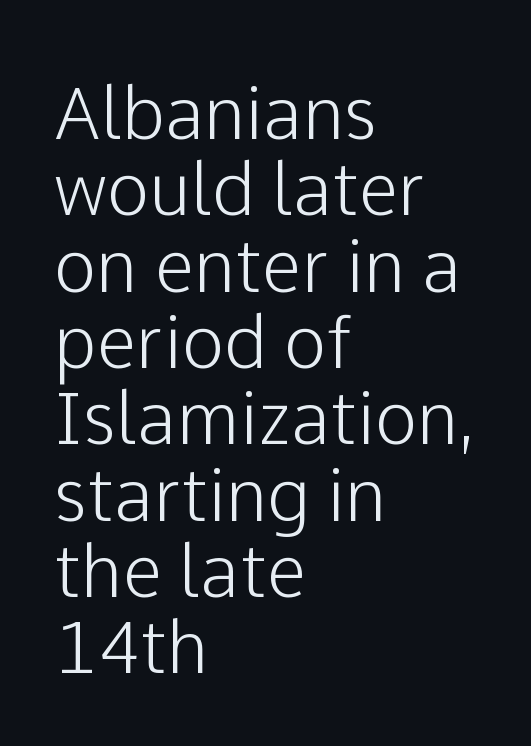
Q: Is the text italic (slanted)? A: No, it is upright.
Q: Is the typeface a serif or a sans-serif typeface? A: Sans-serif.
Q: Is the text underlined? A: No.
Q: How is the paragraph aligned? A: Left-aligned.
Q: Is the spacing between letters normal or unusually wide? A: Normal.
Q: Is the spacing between lines tight, normal or loose? A: Tight.
Q: Width (condensed, normal, or wide)? A: Normal.
Q: Stroke contrast? A: Low.
Q: x-height? A: Medium.
Q: Monospaced? A: No.
